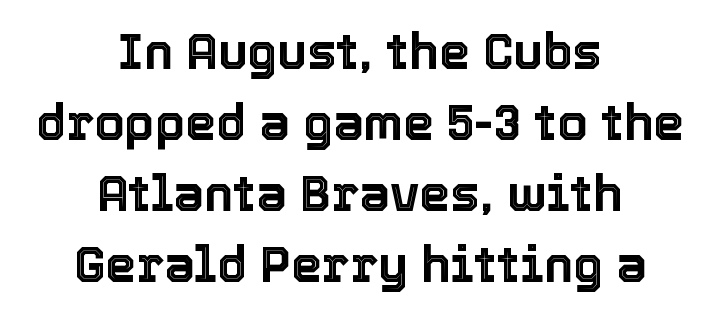
The image shows 49 px text type, upright; set centered, normal line spacing (1.45x), normal letter spacing, not underlined; a medium x-height.
